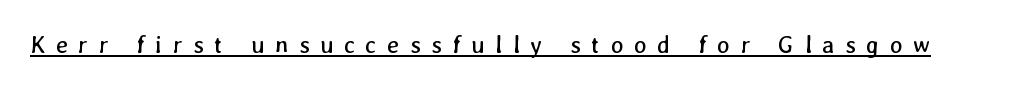
The image shows 24 px text type; set unusually wide letter spacing (+0.44 em), underlined.
